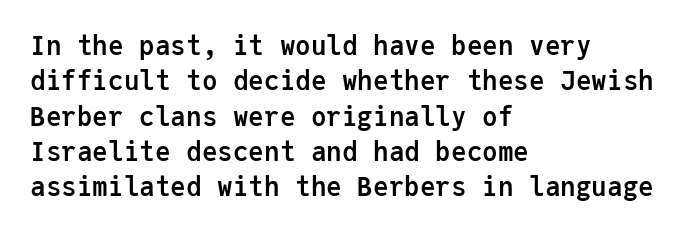
Normally led — the rows are evenly, conventionally spaced. A roman cut, with each character standing at attention. The gaps between neighbouring characters are ordinary and unremarkable. The words here are not underlined. Left-aligned paragraph, ragged on the right. The typesetting leans heavy: a genuine bold.
